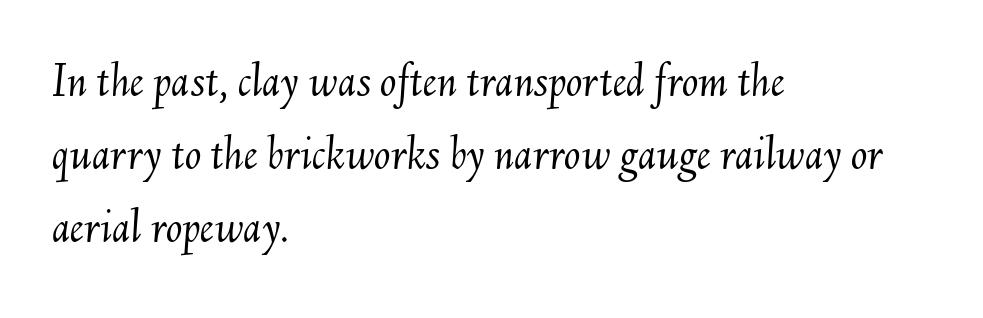
The rendering applies a slant to the glyphs. Unmarked baselines from the first word to the last. Short note: letters normally spaced. Leading: standard. The compositor pushed each line to the left boundary.
